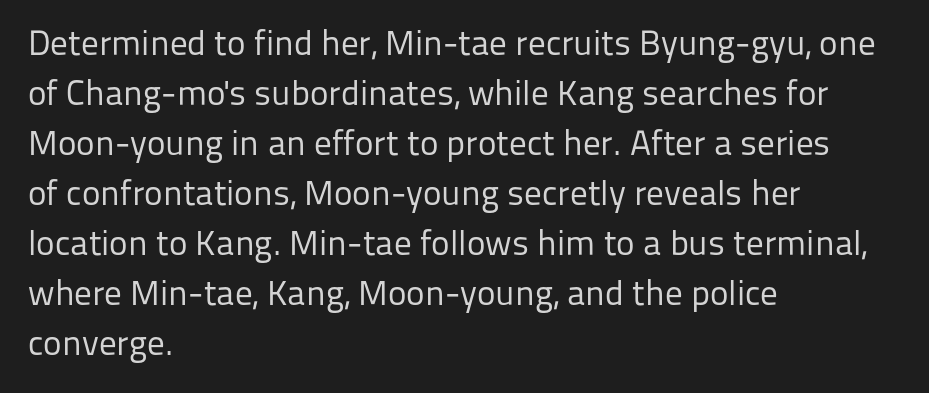
Q: Is the text bold? A: No.
Q: Is the text italic (slanted)? A: No, it is upright.
Q: Is the typeface a serif or a sans-serif typeface? A: Sans-serif.
Q: Is the text underlined? A: No.
Q: How is the paragraph aligned? A: Left-aligned.
Q: Is the spacing between letters normal or unusually wide? A: Normal.
Q: Is the spacing between lines tight, normal or loose? A: Normal.
Q: Width (condensed, normal, or wide)? A: Normal.
Q: Stroke contrast? A: Low.
Q: x-height? A: Medium.
Q: Monospaced? A: No.
